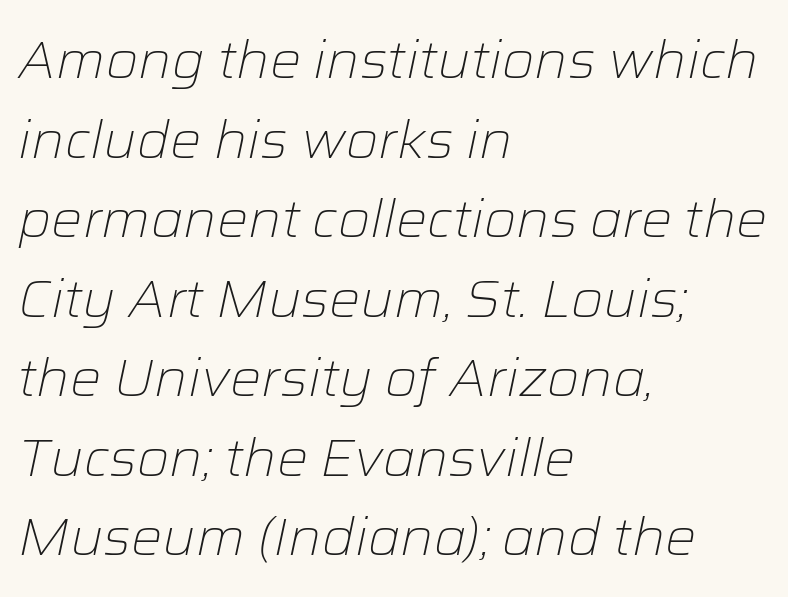
Q: Is the text bold? A: No.
Q: Is the text italic (slanted)? A: Yes, it leans right by about 12 degrees.
Q: Is the text underlined? A: No.
Q: How is the paragraph aligned? A: Left-aligned.
Q: Is the spacing between letters normal or unusually wide? A: Normal.
Q: Is the spacing between lines tight, normal or loose? A: Normal.
Q: Width (condensed, normal, or wide)? A: Normal.
Q: Stroke contrast? A: Low.
Q: x-height? A: Medium.
Q: Monospaced? A: No.
